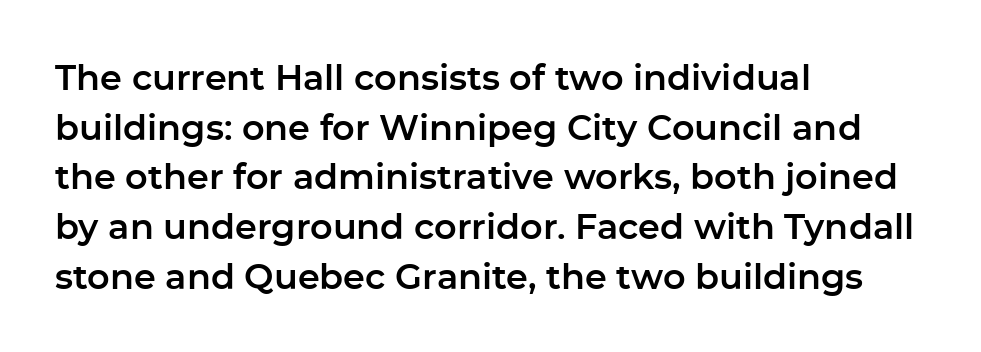
Whoever set this chose a conventional vertical rhythm. Spacing verdict: proportional, widths tailored to each character. Teacher's note: observe the even left margin — that is flush-left alignment. This sample uses a sans-serif face. The gaps between neighbouring characters are ordinary and unremarkable. The gap between lines stays unmarked.
